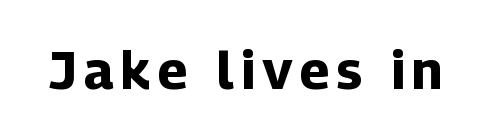
The image shows 53 px bold sans-serif type, upright; set not underlined; low stroke contrast and a medium x-height.
